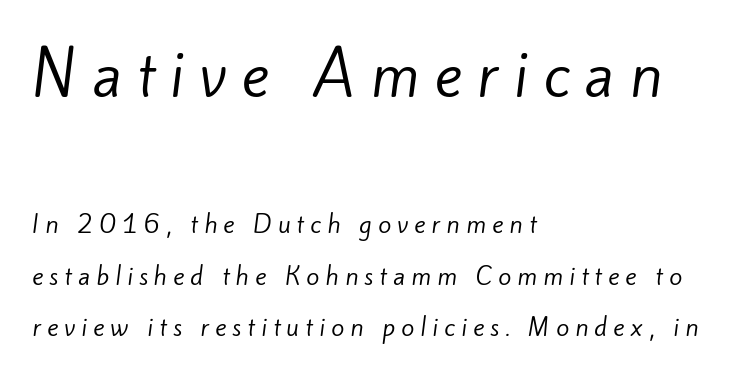
The image shows 59 px regular-weight sans-serif type; set left-aligned, loose line spacing (2.15x), unusually wide letter spacing (+0.25 em), not underlined; the first (top) block is 2.46x larger; low stroke contrast and a small x-height.
